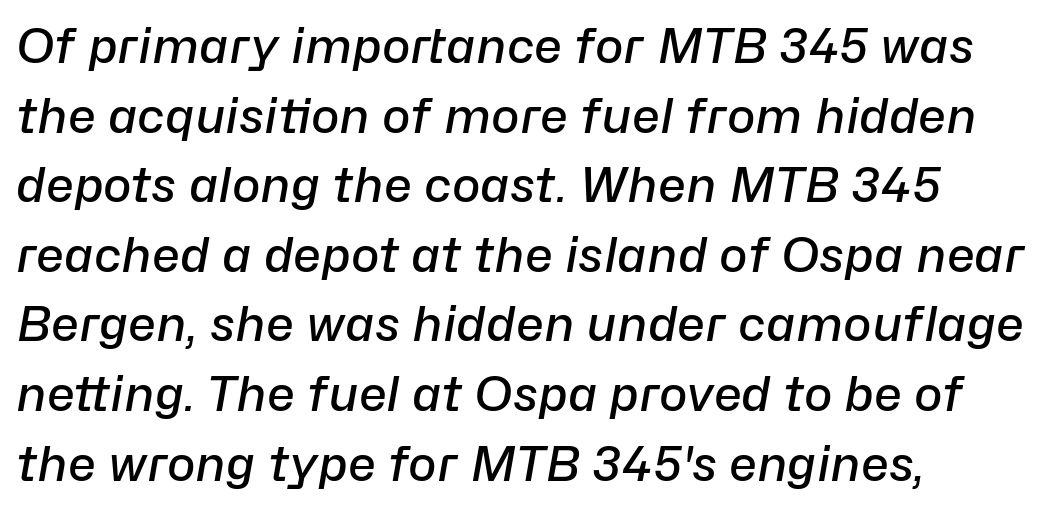
The image shows 48 px semibold type, italic (leaning right); set left-aligned, normal line spacing (1.45x), normal letter spacing, not underlined; low stroke contrast and a medium x-height.
